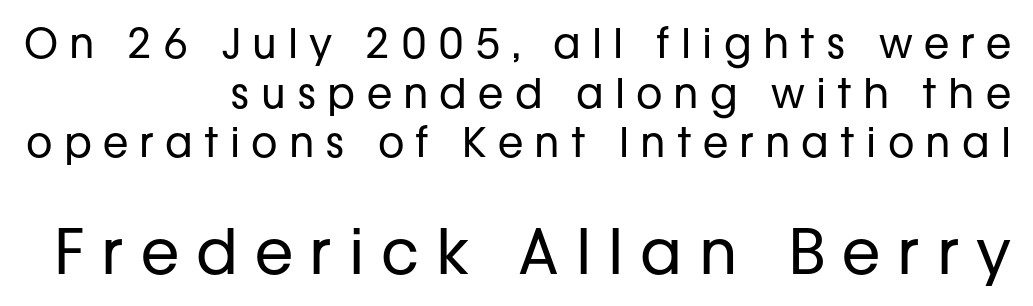
The image shows 62 px regular-weight sans-serif type, upright; set right-aligned, line spacing 1.21x, unusually wide letter spacing (+0.27 em), not underlined; the second (bottom) block is 1.51x larger; low stroke contrast and a medium x-height.
